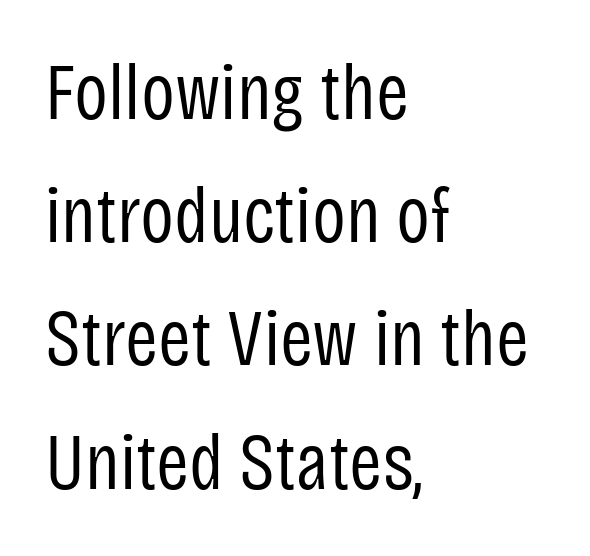
{"serif": "no", "italic": "no", "bold": "no", "weight": "regular", "width": "condensed", "stroke_contrast": "low", "x_height": "large", "monospaced": "no", "underline": "no", "align": "left", "line_spacing": "normal", "line_spacing_ratio": 1.56, "letter_spacing": "normal", "letter_spacing_em": 0.0, "glyph_px": 79}
